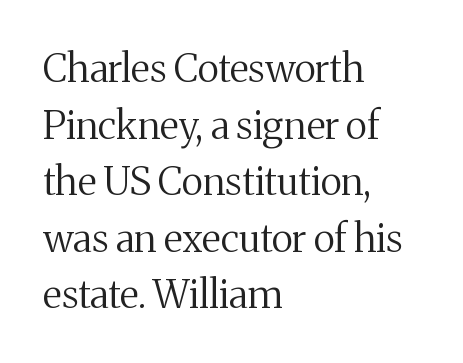
{"serif": "yes", "italic": "no", "bold": "no", "weight": "regular", "width": "normal", "stroke_contrast": "medium", "x_height": "medium", "monospaced": "no", "underline": "no", "align": "left", "line_spacing": "normal", "line_spacing_ratio": 1.45, "letter_spacing": "normal", "letter_spacing_em": 0.0, "glyph_px": 39}
